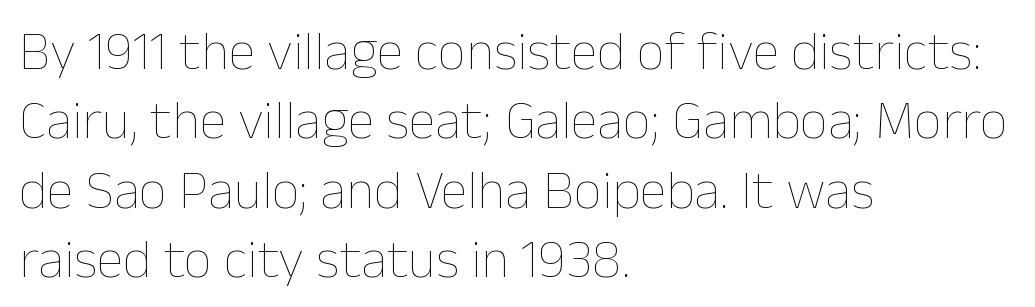
A classic flush-left, rag-right setting is used for this passage. The type is set solid horizontally, with unmodified tracking. The rendering uses a moderate line-height, typical for paragraphs. Posture: upright roman. The letterforms sit at book weight or below. The rendering uses natural spacing where letterforms have individual widths.
